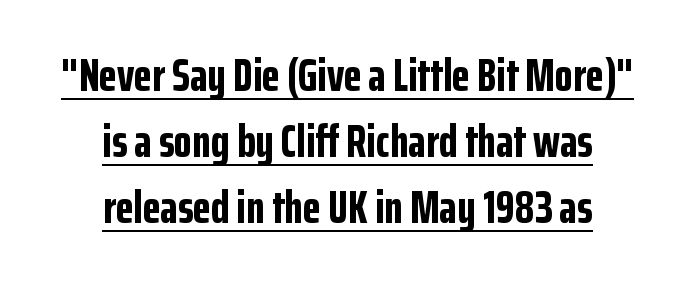
Is the block centered? Yes — each line is placed symmetrically about the middle. The space between consecutive lines is moderate. The font is running at its bold setting. There is no visible air inserted between adjacent glyphs.
